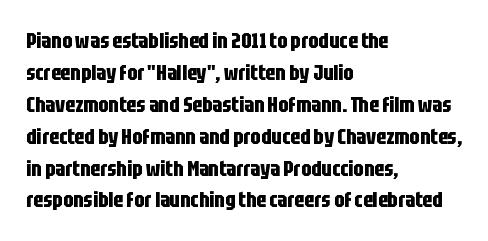
Q: Is the text bold? A: Yes.
Q: Is the text italic (slanted)? A: No, it is upright.
Q: Is the text underlined? A: No.
Q: How is the paragraph aligned? A: Left-aligned.
Q: Is the spacing between letters normal or unusually wide? A: Normal.
Q: Is the spacing between lines tight, normal or loose? A: Normal.
